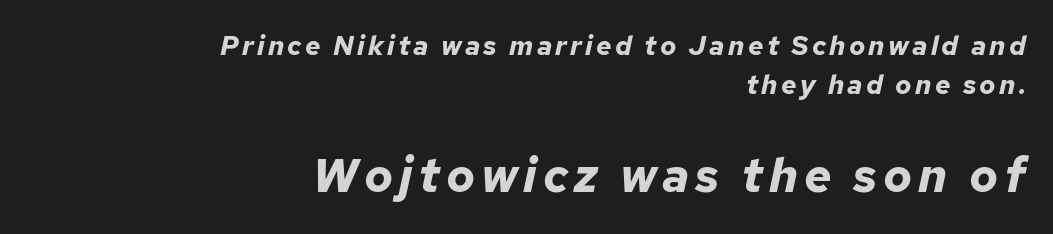
Q: Is the text bold? A: Yes.
Q: Is the text italic (slanted)? A: Yes, it leans right by about 12 degrees.
Q: Is the text underlined? A: No.
Q: How is the paragraph aligned? A: Right-aligned.
Q: Is the spacing between lines tight, normal or loose? A: Normal.
Q: Which block of text is set in a larger size, the first (top) or the second (bottom)? A: The second (bottom) one.
Q: Width (condensed, normal, or wide)? A: Normal.
Q: Stroke contrast? A: Low.
Q: x-height? A: Medium.
Q: Monospaced? A: No.
